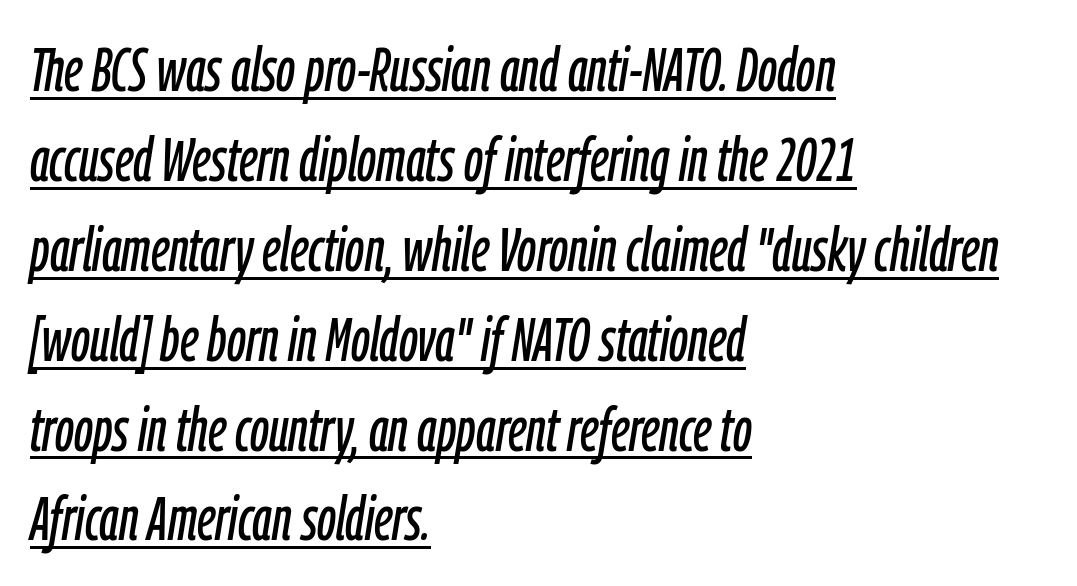
Think of a printed novel: that variable character pitch is what you see here. Line spacing here is normal. Glyph-to-glyph distance matches everyday printed text. Looks like someone drew a line under every word here. It's the slanting kind of type. In CSS terms this would be text-align: left.
